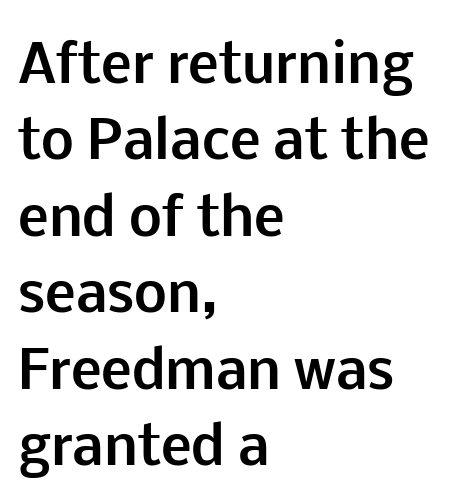
Quick note: interline space is typical. Type style note: lacks serifs. In terms of letterspacing, this is plain default setting. The passage shown is typed in a proportional face where columns would drift. Do the letters lean? They stand straight. Each line starts at the same left margin while the right side varies.
